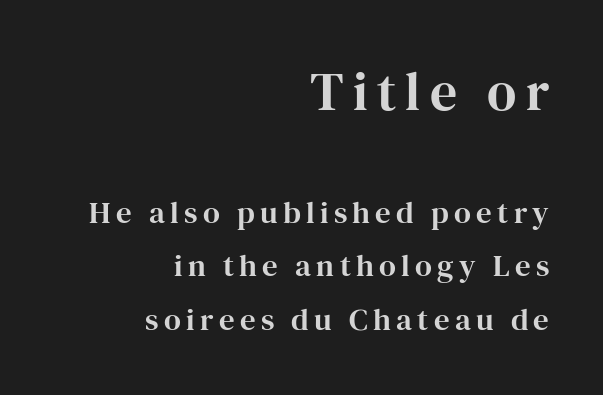
The letters carry serifs — small finishing strokes at the ends of their stems. Rendered with straight, roman letterforms. The more generous point size was reserved for the upper chunk. Varying glyph widths throughout — classic text-font behaviour.
